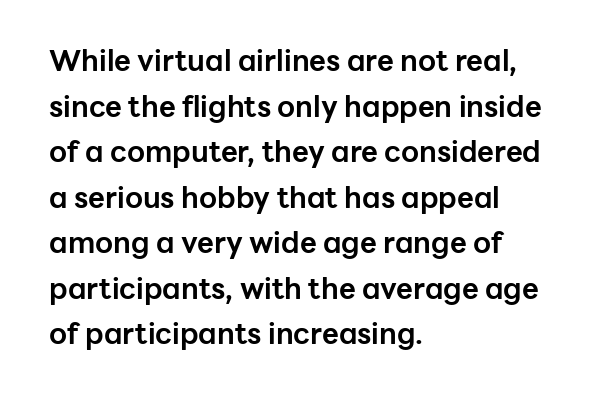
The image shows 29 px bold sans-serif type, upright; set left-aligned, normal line spacing (1.57x), normal letter spacing, not underlined; low stroke contrast and a medium x-height.
